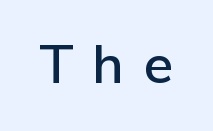
Q: Is the text italic (slanted)? A: No, it is upright.
Q: Is the typeface a serif or a sans-serif typeface? A: Sans-serif.
Q: Is the text underlined? A: No.
Q: Is the spacing between letters normal or unusually wide? A: Unusually wide.
Q: Width (condensed, normal, or wide)? A: Normal.
Q: Stroke contrast? A: Low.
Q: x-height? A: Medium.
Q: Monospaced? A: No.
